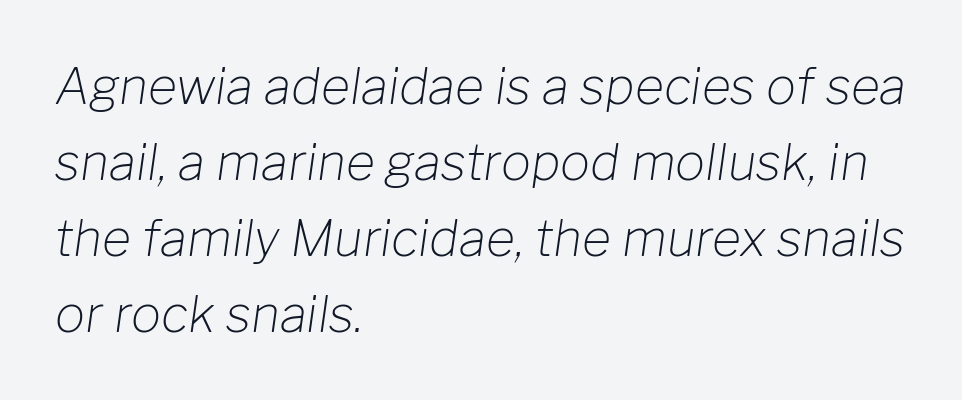
The image shows 50 px light type, italic (leaning right); set left-aligned, normal line spacing (1.52x), normal letter spacing, not underlined; low stroke contrast and a medium x-height.
